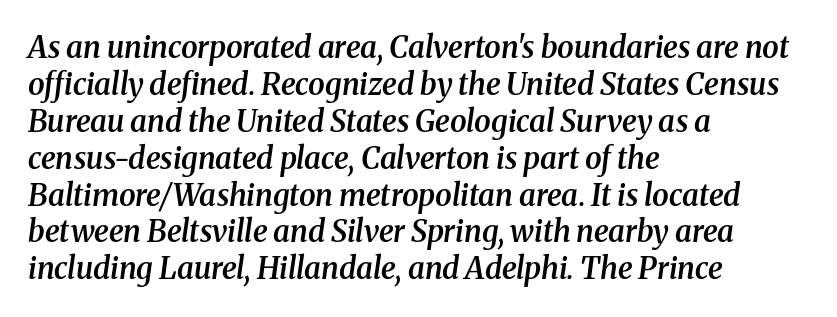
Quick note: underline off. Students, note that the glyphs here touch the page at normal intervals. Is this a sans? No — the strokes have serifs. This is oblique type, the kind used for emphasis or titles. The face used here is a semibold: visibly heavier than regular, lighter than bold. The typesetter chose a ragged-right arrangement here.
